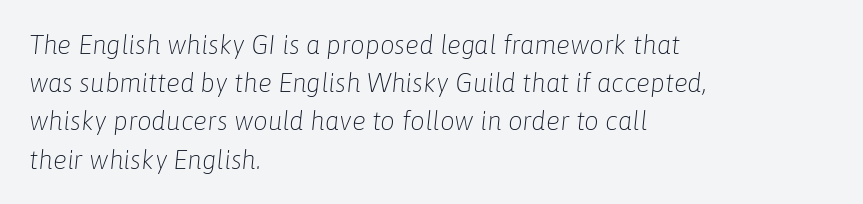
Descenders hang freely into open space. Bold? No — there's no thickening of the strokes. Students, observe: this is what conventionally led text looks like. If you drew a line through each stem, it would be angled.
